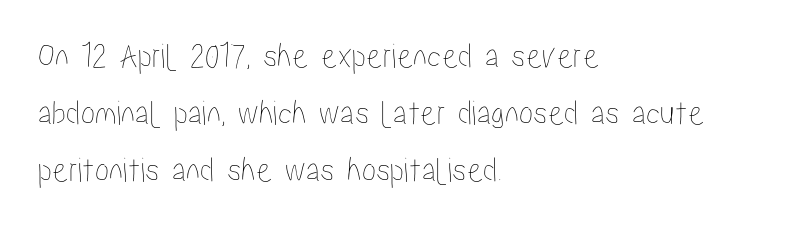
The rendering anchors every line to the left-hand side. Evenly set lines give the paragraph a standard silhouette. There is no visible air inserted between adjacent glyphs. The type sits square on the baseline with zero lean. Looks like regular typesetting: each glyph gets only the width it needs. Anything drawn beneath the words? Only blank space.
